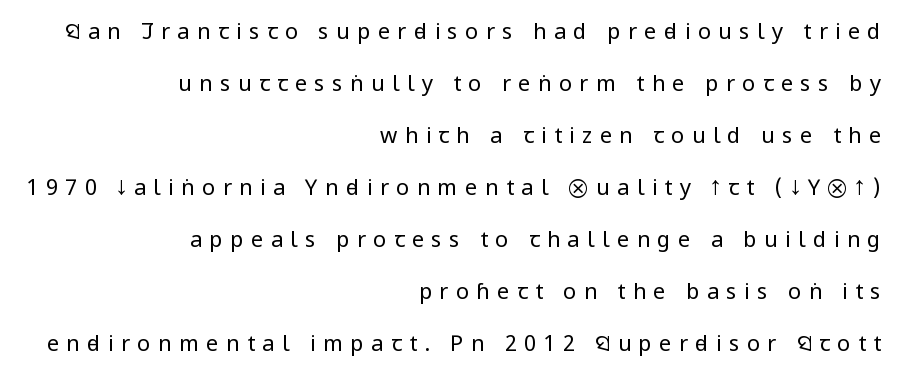
The image shows 22 px text type, upright; set right-aligned, loose line spacing (2.36x), unusually wide letter spacing (+0.33 em), not underlined.
